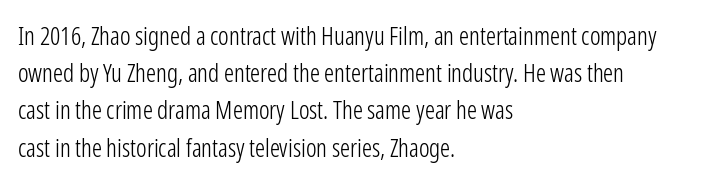
{"italic": "no", "bold": "no", "underline": "no", "align": "left", "line_spacing": "normal", "line_spacing_ratio": 1.49, "letter_spacing": "normal", "letter_spacing_em": 0.0, "glyph_px": 25}
